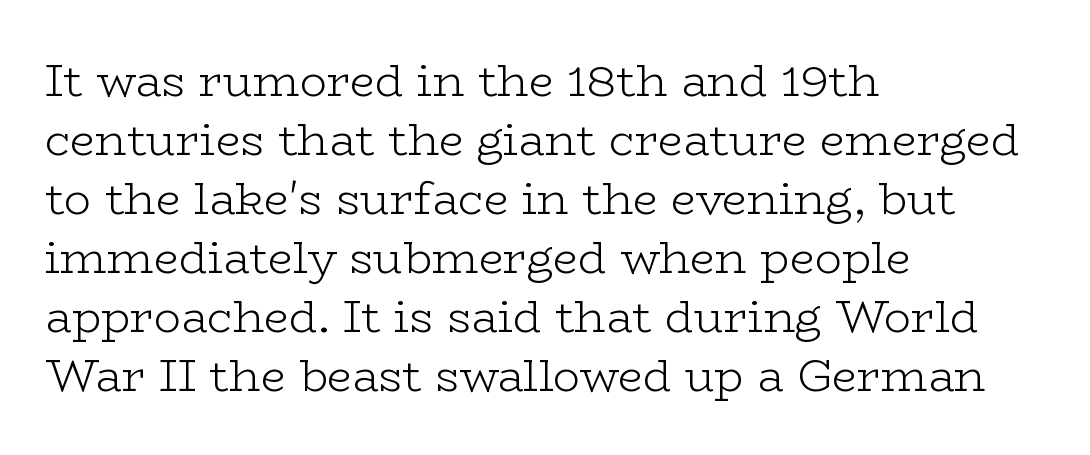
{"serif": "yes", "italic": "no", "bold": "no", "weight": "light", "width": "wide", "stroke_contrast": "low", "x_height": "medium", "monospaced": "no", "underline": "no", "align": "left", "line_spacing": "normal", "line_spacing_ratio": 1.31, "letter_spacing": "normal", "letter_spacing_em": 0.0, "glyph_px": 45}
